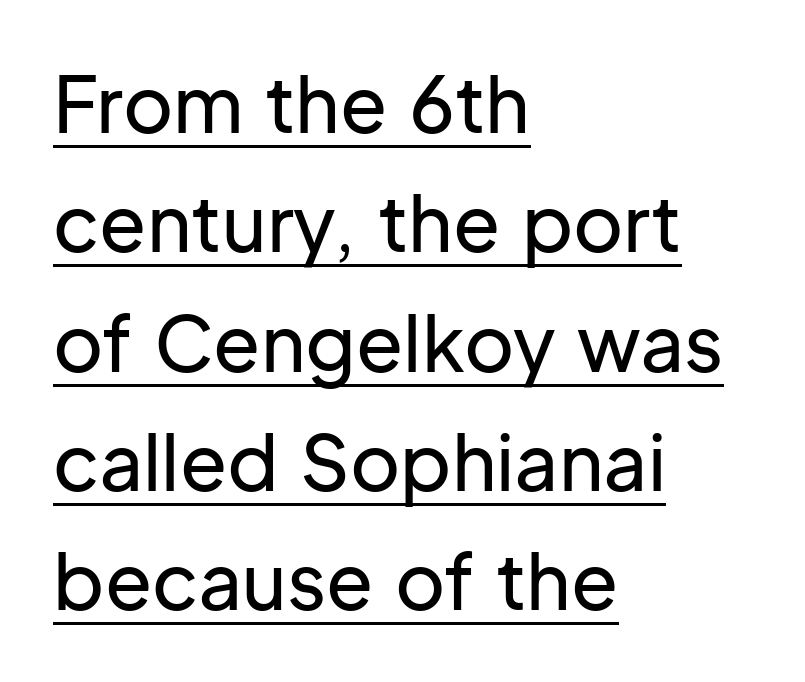
{"serif": "no", "italic": "no", "width": "normal", "stroke_contrast": "low", "x_height": "medium", "monospaced": "no", "underline": "yes", "align": "left", "line_spacing": "normal", "line_spacing_ratio": 1.55, "letter_spacing": "normal", "letter_spacing_em": 0.0, "glyph_px": 77}
